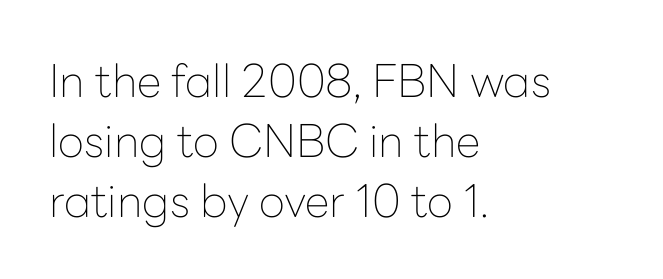
{"serif": "no", "italic": "no", "bold": "no", "weight": "thin", "width": "normal", "stroke_contrast": "low", "x_height": "medium", "monospaced": "no", "underline": "no", "align": "left", "line_spacing": "normal", "line_spacing_ratio": 1.33, "letter_spacing": "normal", "letter_spacing_em": 0.0, "glyph_px": 45}
